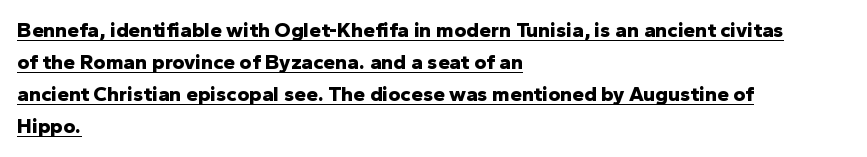
The image shows 21 px bold type, upright; set left-aligned, normal line spacing (1.53x), normal letter spacing, underlined.
